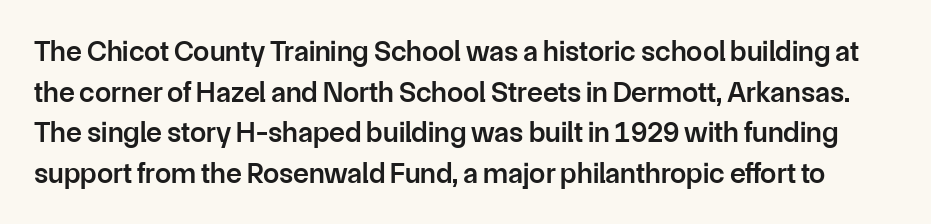
The typeface chosen for these lines omits serifs. A typesetter would call this proportional, since set widths differ per character. What stands out about the letter spacing? Nothing — it is the standard amount. Ordinary non-slanted type is in use. Stems and bowls a touch heavier than normal — semibold.
